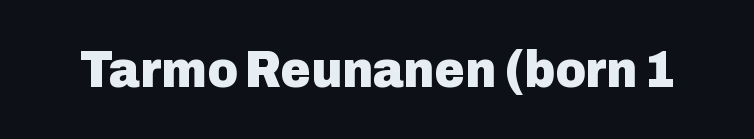
The image shows 52 px heavy sans-serif type, upright; set normal letter spacing, not underlined; low stroke contrast and a medium x-height.
